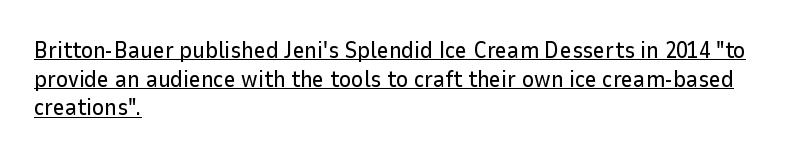
If you measured baseline to baseline, you'd find a middling distance. Decoration check: the copy is underlined. A student would call this left alignment; a typographer would say flush left, rag right. The type is set solid horizontally, with unmodified tracking. You can tell it's not italic because the verticals are truly vertical.
